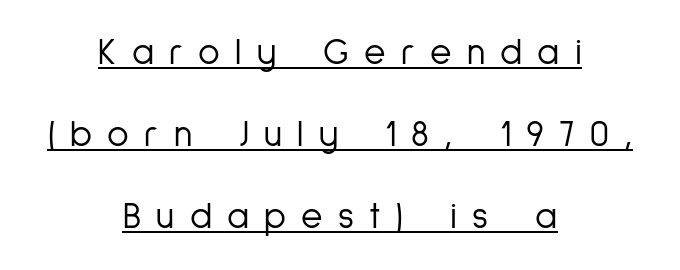
Observe the absence of serifs on each vertical stroke in this sample. Does the copy run flush right? No — it is centered line by line. Characters remain perfectly vertical along every line. The vertical gap from one line to the next is large. These characters rest on top of a visible drawn line.
